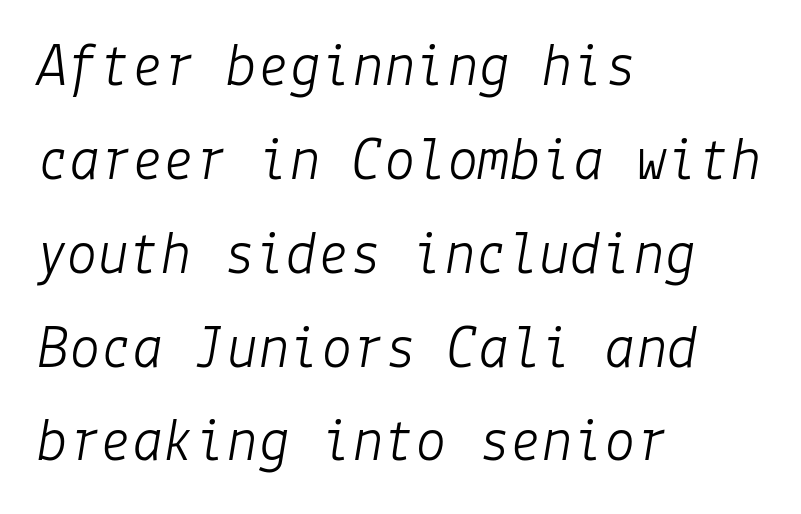
Q: Is the text bold? A: No.
Q: Is the text italic (slanted)? A: Yes, it leans right by about 9 degrees.
Q: Is the text underlined? A: No.
Q: How is the paragraph aligned? A: Left-aligned.
Q: Is the spacing between letters normal or unusually wide? A: Normal.
Q: Is the spacing between lines tight, normal or loose? A: Normal.
Q: Width (condensed, normal, or wide)? A: Normal.
Q: Stroke contrast? A: Low.
Q: x-height? A: Medium.
